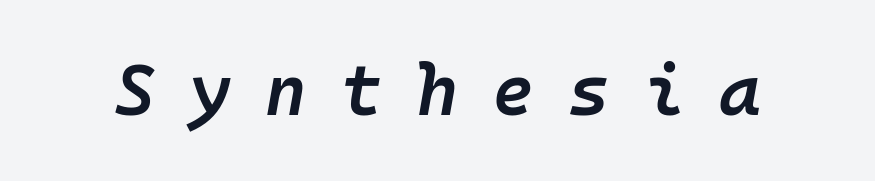
Style check: oblique. Beneath every word, the page is bare. The type is letterspaced generously, with wide tracking. Caption: semibold face, moderately heavy strokes.
